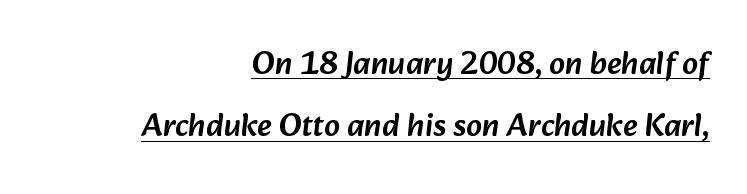
The image shows 32 px sans-serif type; set right-aligned, loose line spacing (1.95x), normal letter spacing, underlined; low stroke contrast and a medium x-height.
